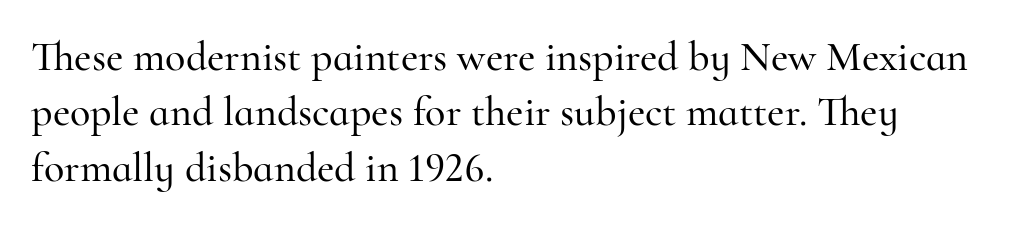
Q: Is the text italic (slanted)? A: No, it is upright.
Q: Is the typeface a serif or a sans-serif typeface? A: Serif.
Q: Is the text underlined? A: No.
Q: How is the paragraph aligned? A: Left-aligned.
Q: Is the spacing between letters normal or unusually wide? A: Normal.
Q: Is the spacing between lines tight, normal or loose? A: Normal.
Q: Width (condensed, normal, or wide)? A: Normal.
Q: Stroke contrast? A: High.
Q: x-height? A: Small.
Q: Monospaced? A: No.
